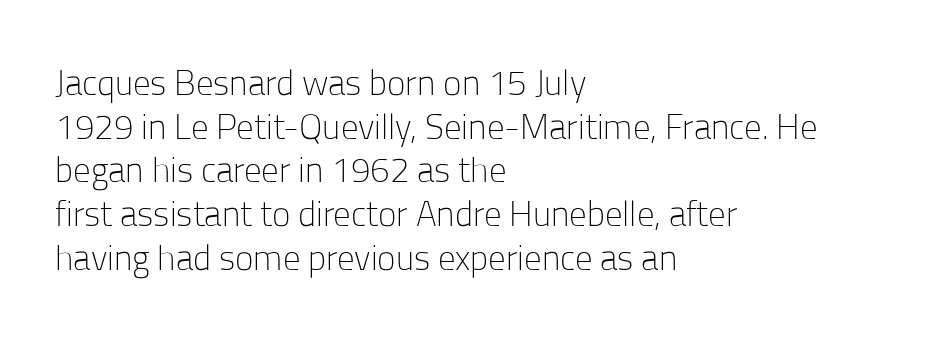
The image shows 35 px light sans-serif type, upright; set left-aligned, normal line spacing (1.25x), normal letter spacing, not underlined; low stroke contrast and a medium x-height.
